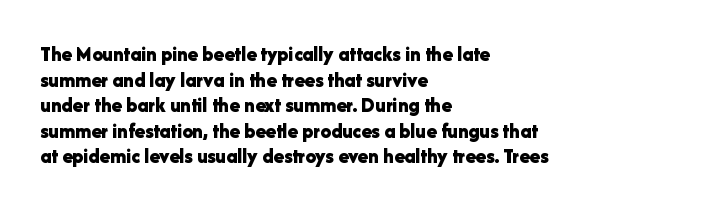
Q: Is the text bold? A: Yes.
Q: Is the text italic (slanted)? A: No, it is upright.
Q: Is the text underlined? A: No.
Q: How is the paragraph aligned? A: Left-aligned.
Q: Is the spacing between letters normal or unusually wide? A: Normal.
